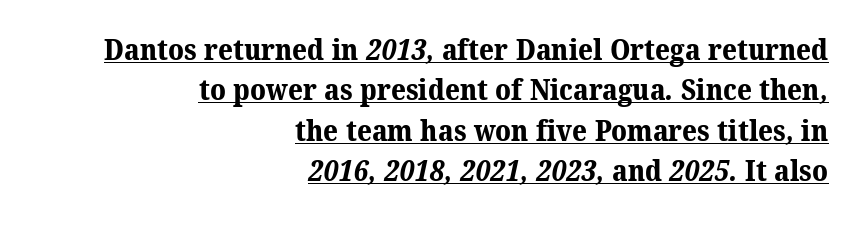
A typesetter would call this zero additional tracking. Notice how a bar underscores the lettering throughout. The glyphs in this specimen are seriffed. Looks like regular typesetting: each glyph gets only the width it needs.
